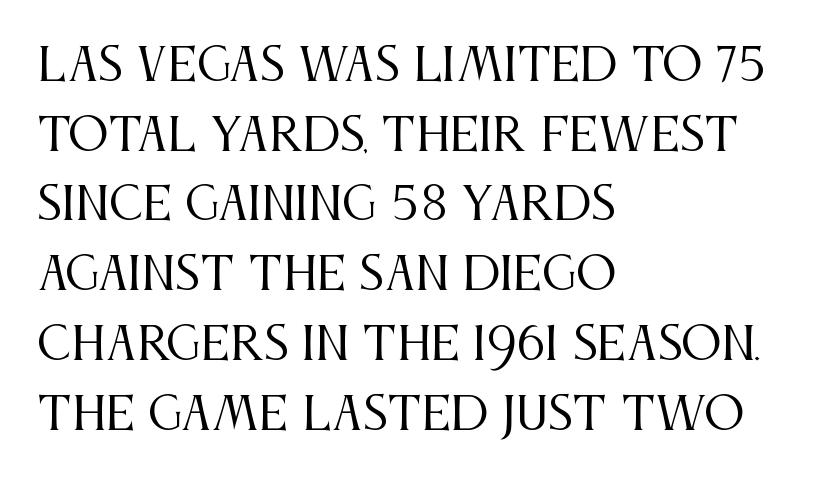
{"serif": "yes", "italic": "no", "bold": "no", "weight": "regular", "width": "condensed", "stroke_contrast": "medium", "x_height": "large", "monospaced": "no", "underline": "no", "align": "left", "line_spacing": "normal", "line_spacing_ratio": 1.55, "letter_spacing": "normal", "letter_spacing_em": 0.0, "glyph_px": 45}
